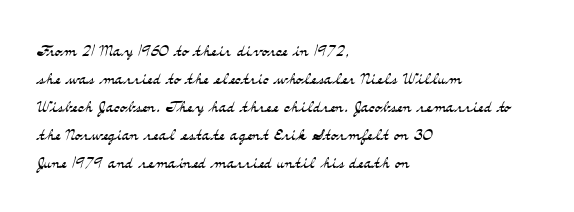
Q: Is the text bold? A: No.
Q: Is the text italic (slanted)? A: Yes.
Q: Is the text underlined? A: No.
Q: How is the paragraph aligned? A: Left-aligned.
Q: Is the spacing between letters normal or unusually wide? A: Normal.
Q: Is the spacing between lines tight, normal or loose? A: Normal.
